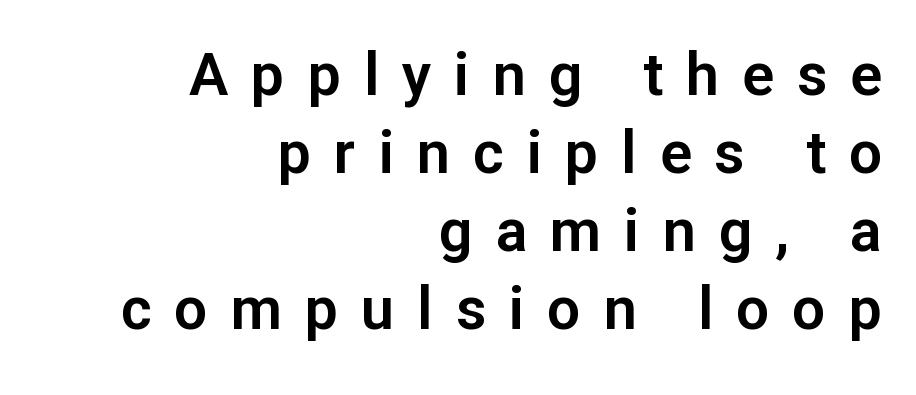
Notice how the passage keeps a crisp vertical edge on the right only. The type family on display is of the sans-serif kind. Looks like regular typesetting: each glyph gets only the width it needs. Do the letters lean? They stand straight.
